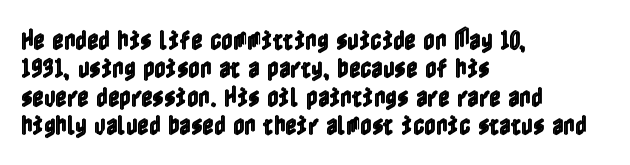
The image shows 22 px text type, upright; set left-aligned, normal line spacing (1.29x), normal letter spacing, not underlined.
